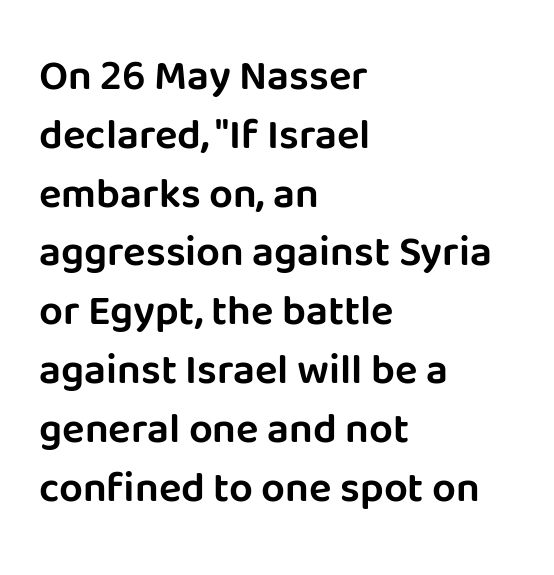
{"serif": "no", "italic": "no", "width": "normal", "stroke_contrast": "low", "x_height": "large", "monospaced": "no", "underline": "no", "align": "left", "line_spacing": "normal", "line_spacing_ratio": 1.4, "letter_spacing": "normal", "letter_spacing_em": 0.0, "glyph_px": 42}
